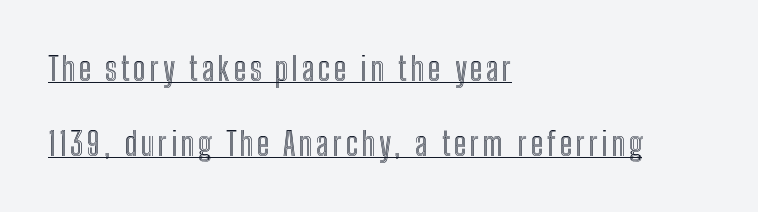
The image shows 33 px condensed type, upright; set left-aligned, loose line spacing (2.26x), underlined; a medium x-height.
